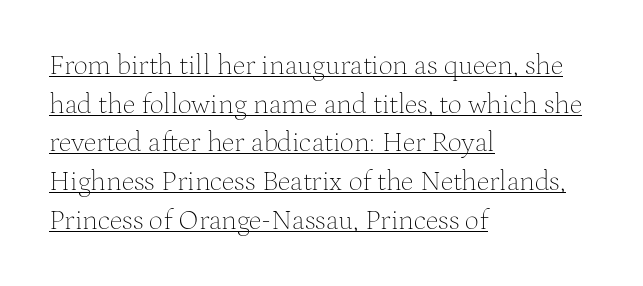
Q: Is the text bold? A: No.
Q: Is the text italic (slanted)? A: No, it is upright.
Q: Is the typeface a serif or a sans-serif typeface? A: Serif.
Q: Is the text underlined? A: Yes.
Q: How is the paragraph aligned? A: Left-aligned.
Q: Is the spacing between letters normal or unusually wide? A: Normal.
Q: Is the spacing between lines tight, normal or loose? A: Normal.
Q: Width (condensed, normal, or wide)? A: Normal.
Q: Stroke contrast? A: Medium.
Q: x-height? A: Medium.
Q: Monospaced? A: No.
